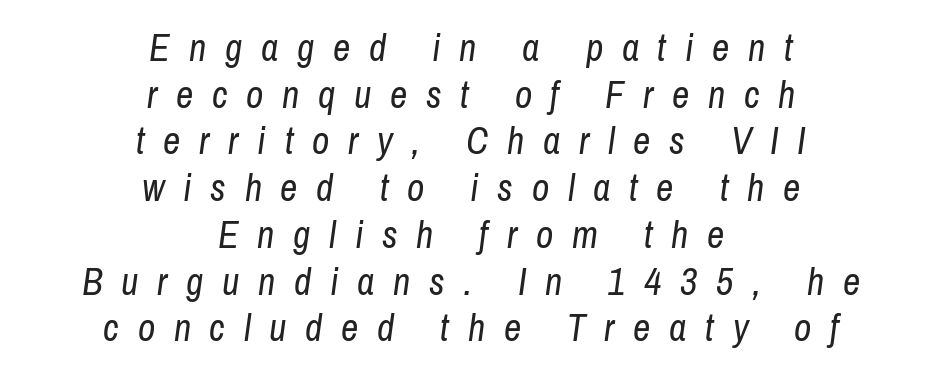
{"italic": "yes", "lean": "right", "slant_degrees": 8, "bold": "no", "weight": "regular", "width": "condensed", "stroke_contrast": "low", "x_height": "medium", "monospaced": "no", "underline": "no", "align": "center", "line_spacing_ratio": 1.23, "letter_spacing": "wide", "letter_spacing_em": 0.49, "glyph_px": 38}
